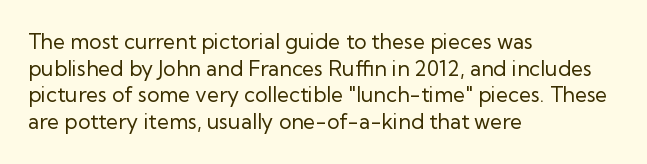
Q: Is the text bold? A: No.
Q: Is the text italic (slanted)? A: No, it is upright.
Q: Is the text underlined? A: No.
Q: How is the paragraph aligned? A: Left-aligned.
Q: Is the spacing between letters normal or unusually wide? A: Normal.
Q: Is the spacing between lines tight, normal or loose? A: Normal.
